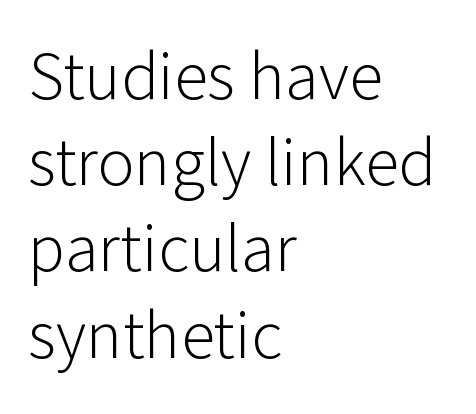
The image shows 69 px light sans-serif type, upright; set left-aligned, normal line spacing (1.25x), normal letter spacing, not underlined; low stroke contrast and a medium x-height.
